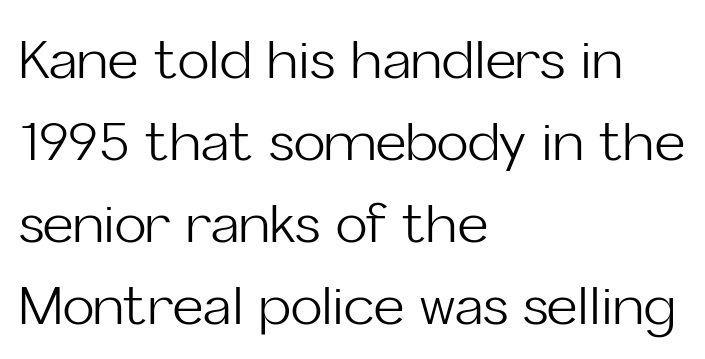
In terms of letterspacing, this is plain default setting. How would I describe the line gaps? Plain and ordinary. Posture: straight, roman, zero tilt. The area under the type is left untouched. Grotesque or geometric, the face here clearly has no serifs.
